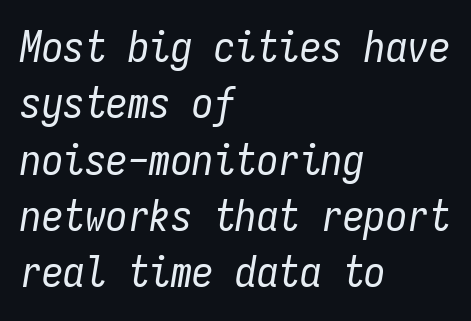
{"italic": "yes", "lean": "right", "slant_degrees": 9, "bold": "no", "weight": "regular", "width": "condensed", "stroke_contrast": "low", "x_height": "medium", "monospaced": "yes", "underline": "no", "align": "left", "line_spacing": "normal", "line_spacing_ratio": 1.31, "letter_spacing": "normal", "letter_spacing_em": 0.0, "glyph_px": 43}
